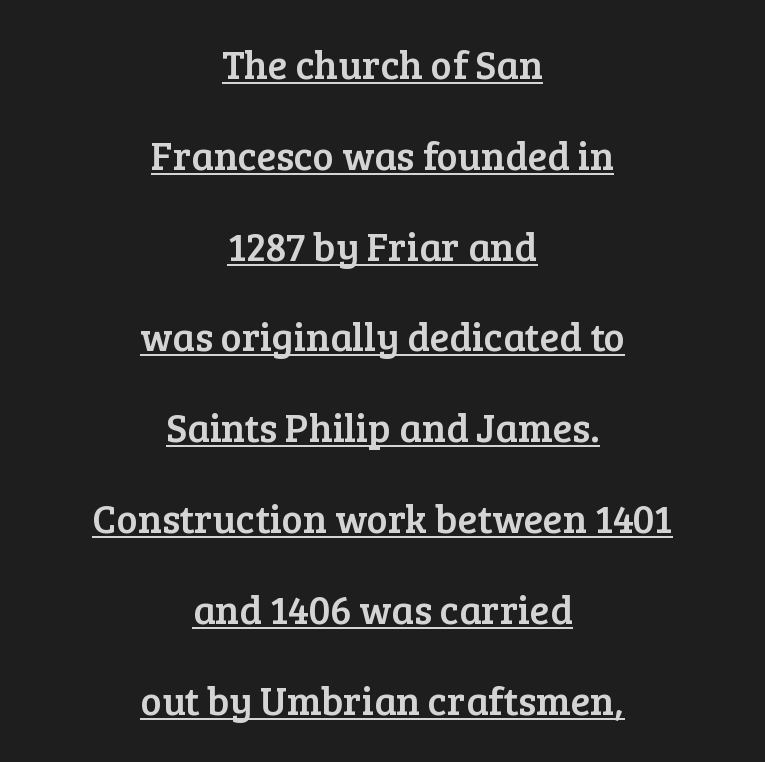
{"serif": "yes", "italic": "no", "width": "normal", "stroke_contrast": "low", "x_height": "medium", "monospaced": "no", "underline": "yes", "align": "center", "line_spacing": "loose", "line_spacing_ratio": 2.27, "letter_spacing": "normal", "letter_spacing_em": 0.0, "glyph_px": 40}
